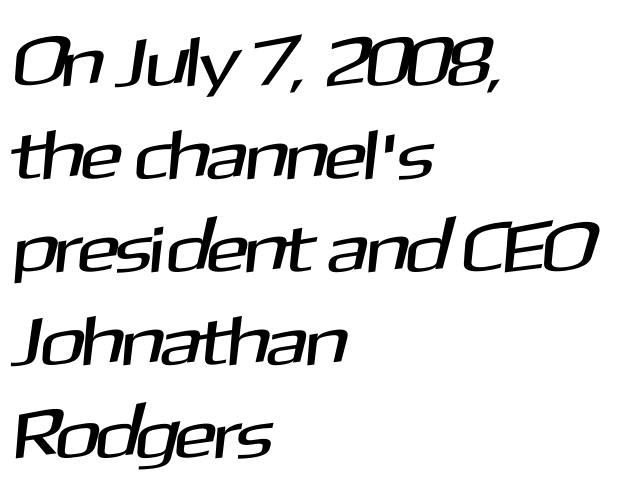
{"serif": "no", "width": "normal", "stroke_contrast": "medium", "x_height": "medium", "monospaced": "no", "underline": "no", "align": "left", "line_spacing": "normal", "line_spacing_ratio": 1.33, "letter_spacing": "normal", "letter_spacing_em": 0.0, "glyph_px": 70}
